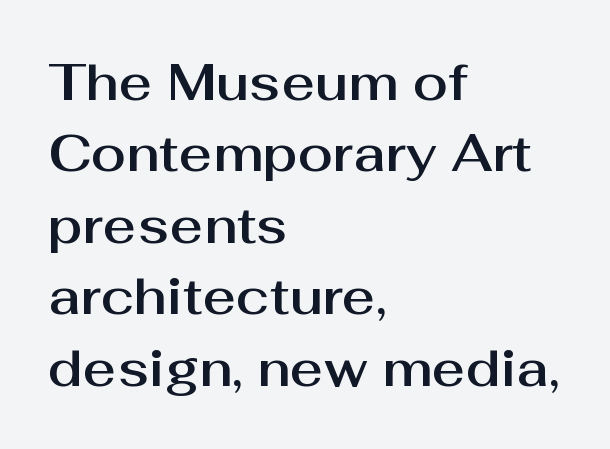
Q: Is the text italic (slanted)? A: No, it is upright.
Q: Is the typeface a serif or a sans-serif typeface? A: Sans-serif.
Q: Is the text underlined? A: No.
Q: How is the paragraph aligned? A: Left-aligned.
Q: Is the spacing between letters normal or unusually wide? A: Normal.
Q: Is the spacing between lines tight, normal or loose? A: Normal.
Q: Width (condensed, normal, or wide)? A: Normal.
Q: Stroke contrast? A: Medium.
Q: x-height? A: Medium.
Q: Monospaced? A: No.
